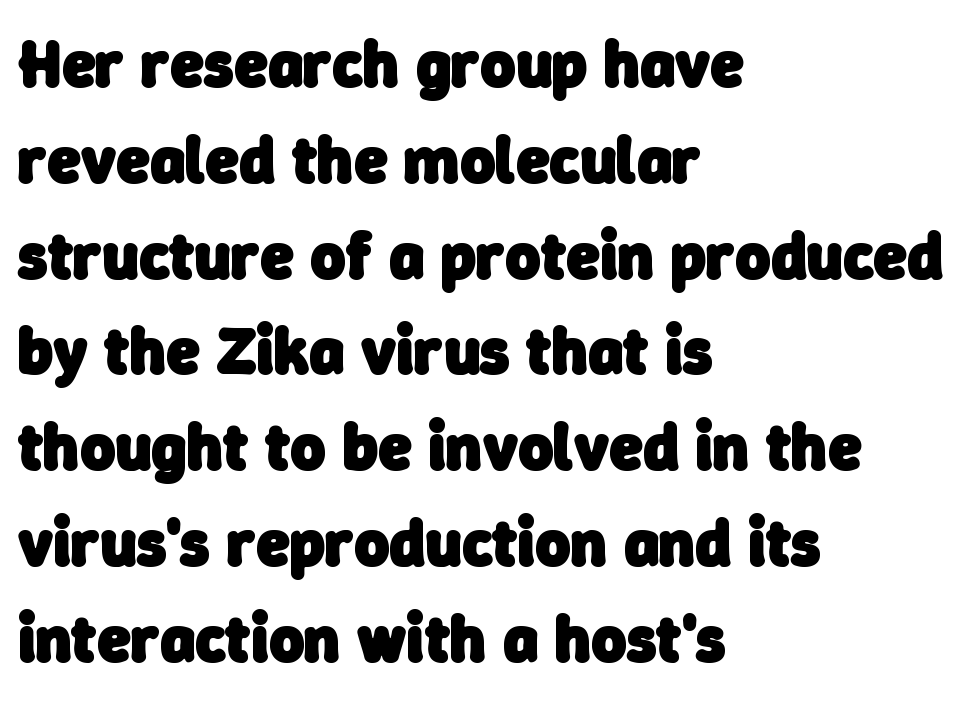
{"serif": "no", "bold": "yes", "weight": "heavy", "width": "normal", "stroke_contrast": "low", "x_height": "medium", "monospaced": "no", "underline": "no", "align": "left", "line_spacing": "normal", "line_spacing_ratio": 1.43, "letter_spacing": "normal", "letter_spacing_em": 0.0, "glyph_px": 67}
